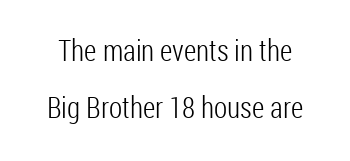
Q: Is the text bold? A: No.
Q: Is the text italic (slanted)? A: No, it is upright.
Q: Is the typeface a serif or a sans-serif typeface? A: Sans-serif.
Q: Is the text underlined? A: No.
Q: Is the spacing between letters normal or unusually wide? A: Normal.
Q: Is the spacing between lines tight, normal or loose? A: Loose.
Q: Width (condensed, normal, or wide)? A: Condensed.
Q: Stroke contrast? A: Low.
Q: x-height? A: Medium.
Q: Monospaced? A: No.
